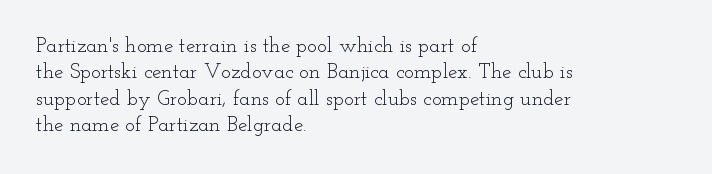
The image shows 21 px text type, upright; set left-aligned, normal line spacing (1.26x), normal letter spacing, not underlined.
